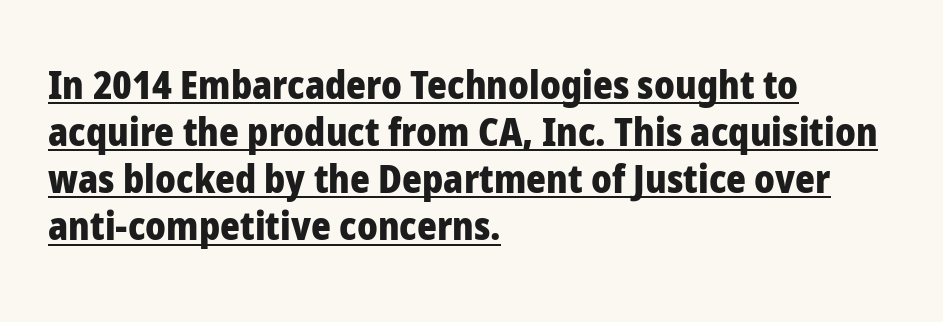
The image shows 38 px heavy sans-serif type, upright; set left-aligned, line spacing 1.24x, normal letter spacing, underlined; low stroke contrast and a medium x-height.
